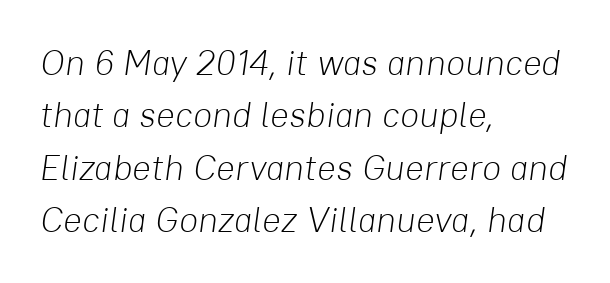
{"italic": "yes", "lean": "right", "slant_degrees": 8, "bold": "no", "weight": "light", "width": "normal", "stroke_contrast": "low", "x_height": "medium", "monospaced": "no", "underline": "no", "align": "left", "line_spacing": "normal", "line_spacing_ratio": 1.5, "letter_spacing": "normal", "letter_spacing_em": 0.0, "glyph_px": 35}
